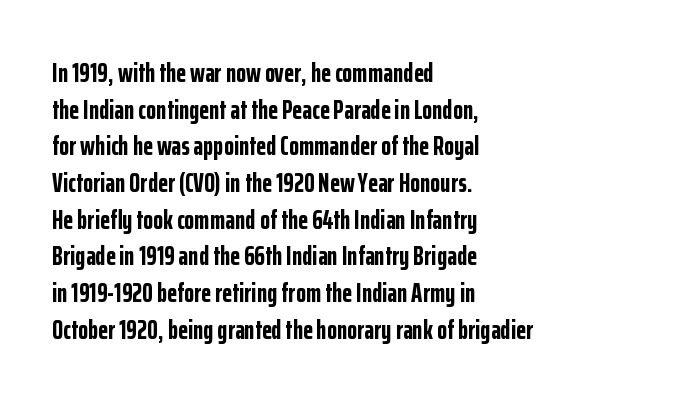
{"italic": "no", "bold": "yes", "underline": "no", "align": "left", "line_spacing": "normal", "line_spacing_ratio": 1.41, "letter_spacing": "normal", "letter_spacing_em": 0.0, "glyph_px": 26}
